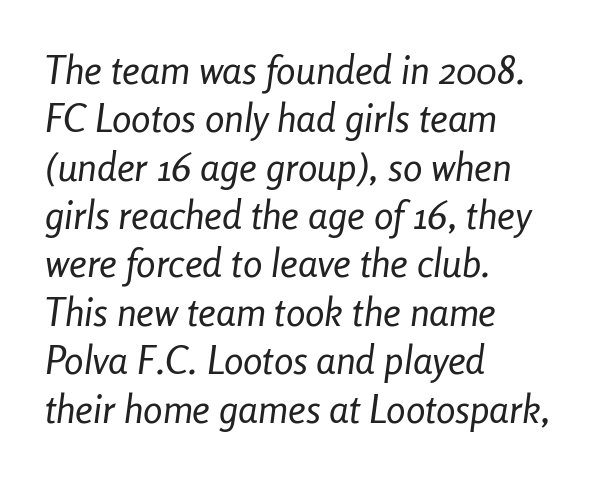
{"italic": "yes", "lean": "right", "slant_degrees": 8, "bold": "no", "weight": "regular", "width": "condensed", "stroke_contrast": "low", "x_height": "medium", "monospaced": "no", "underline": "no", "align": "left", "line_spacing_ratio": 1.24, "letter_spacing": "normal", "letter_spacing_em": 0.0, "glyph_px": 39}
